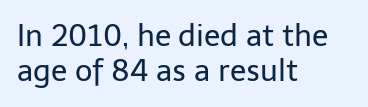
Q: Is the text bold? A: No.
Q: Is the text italic (slanted)? A: No, it is upright.
Q: Is the typeface a serif or a sans-serif typeface? A: Sans-serif.
Q: Is the text underlined? A: No.
Q: How is the paragraph aligned? A: Left-aligned.
Q: Is the spacing between letters normal or unusually wide? A: Normal.
Q: Width (condensed, normal, or wide)? A: Normal.
Q: Stroke contrast? A: Low.
Q: x-height? A: Medium.
Q: Monospaced? A: No.
